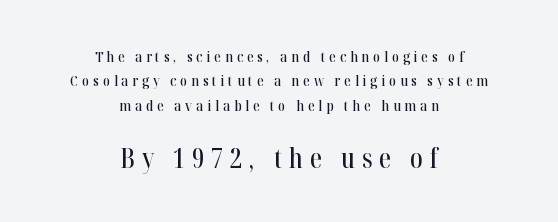
This sample uses expanded letter spacing, leaving extra air between glyphs. If you drew a line through each stem, it would be perfectly vertical. The rows are spaced the way most documents space them. A centered setting, common on invitations and titles, is used for this passage. No word sits above an underline. The emphasis by scale lands on block number two, below.
